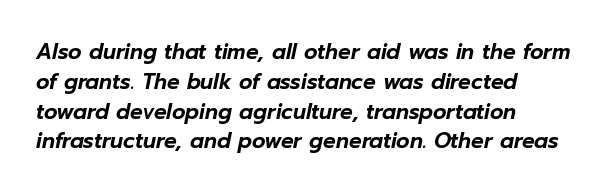
The image shows 21 px text type, italic (leaning right); set left-aligned, normal line spacing (1.42x), normal letter spacing, not underlined.
